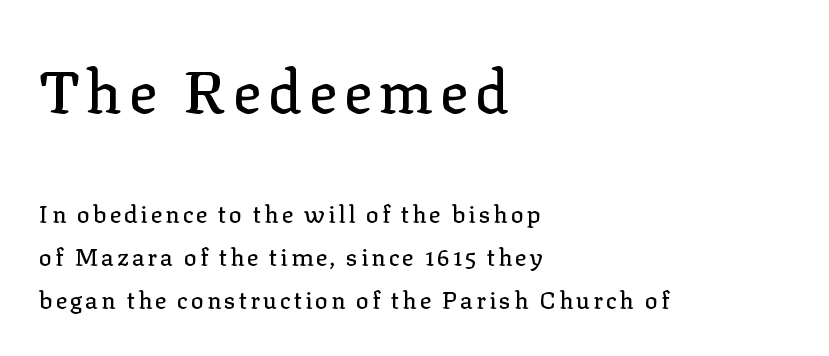
Q: Is the text italic (slanted)? A: No, it is upright.
Q: Is the typeface a serif or a sans-serif typeface? A: Serif.
Q: Is the text underlined? A: No.
Q: How is the paragraph aligned? A: Left-aligned.
Q: Which block of text is set in a larger size, the first (top) or the second (bottom)? A: The first (top) one.
Q: Width (condensed, normal, or wide)? A: Normal.
Q: Stroke contrast? A: Low.
Q: x-height? A: Medium.
Q: Monospaced? A: No.
